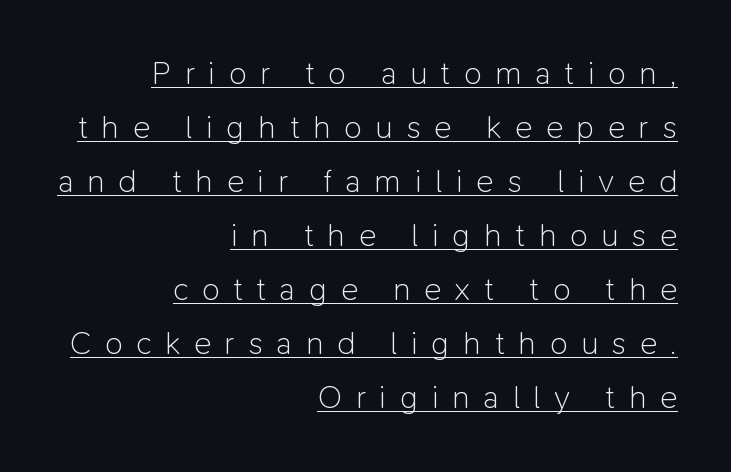
Q: Is the text bold? A: No.
Q: Is the text italic (slanted)? A: No, it is upright.
Q: Is the typeface a serif or a sans-serif typeface? A: Sans-serif.
Q: Is the text underlined? A: Yes.
Q: How is the paragraph aligned? A: Right-aligned.
Q: Is the spacing between letters normal or unusually wide? A: Unusually wide.
Q: Is the spacing between lines tight, normal or loose? A: Normal.
Q: Width (condensed, normal, or wide)? A: Normal.
Q: Stroke contrast? A: Low.
Q: x-height? A: Medium.
Q: Monospaced? A: No.
